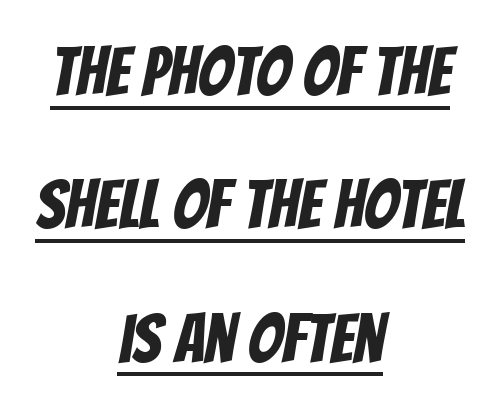
The image shows 68 px condensed sans-serif type; set centered, loose line spacing (1.96x), normal letter spacing, underlined; low stroke contrast and a large x-height.
